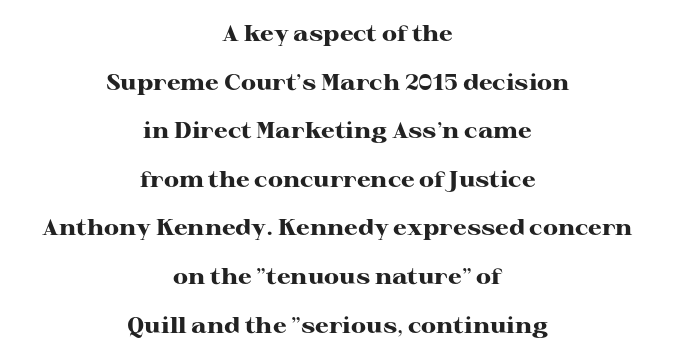
The image shows 22 px bold type, upright; set centered, loose line spacing (2.21x), normal letter spacing, not underlined.
